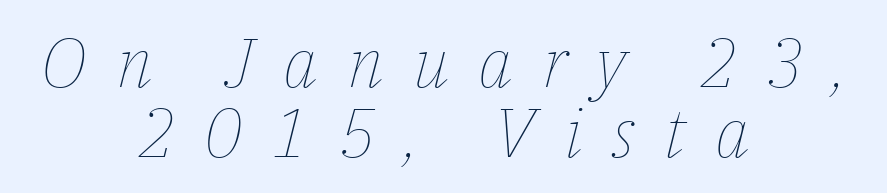
A typesetter would mark this as italic. The font is comparable to plain body text, perhaps lighter. The letters advance in unequal steps, a hallmark of proportional type. The block of text is dense from top to bottom, with scant space between rows. Glyph-to-glyph distance is far greater than everyday printed text. Has an underline been added? It has not.
